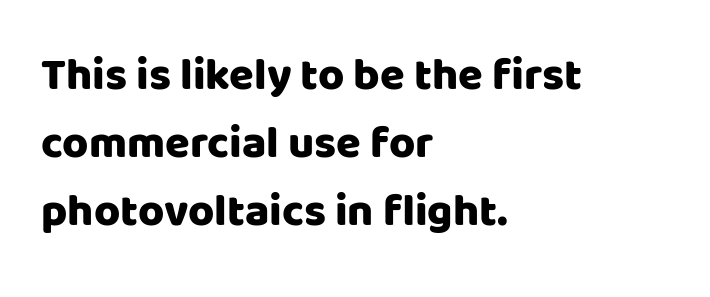
In terms of posture, this sample is upright. The setting favours the left margin, as ordinary paragraphs usually do. The rendering uses natural spacing where letterforms have individual widths. These lines sit exactly where default settings would place them. Short note: letters normally spaced.
